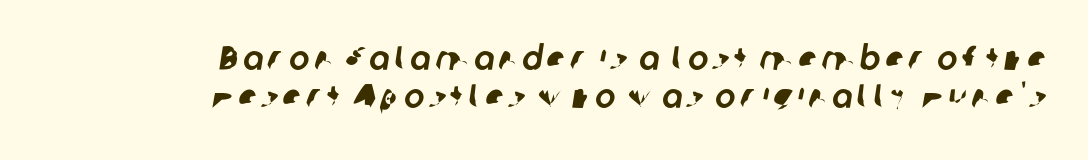
Q: Is the typeface a serif or a sans-serif typeface? A: Sans-serif.
Q: Is the text underlined? A: No.
Q: How is the paragraph aligned? A: Right-aligned.
Q: Is the spacing between lines tight, normal or loose? A: Tight.
Q: Width (condensed, normal, or wide)? A: Normal.
Q: Stroke contrast? A: Low.
Q: x-height? A: Medium.
Q: Monospaced? A: No.
